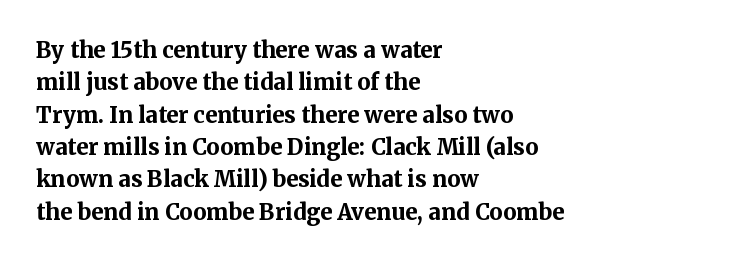
{"italic": "no", "bold": "yes", "underline": "no", "align": "left", "line_spacing": "normal", "line_spacing_ratio": 1.47, "letter_spacing": "normal", "letter_spacing_em": 0.0, "glyph_px": 22}
